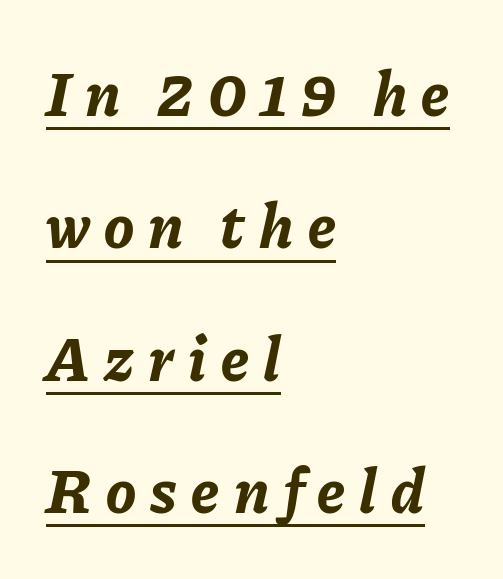
The image shows 63 px bold type, italic (leaning right); set left-aligned, loose line spacing (2.1x), unusually wide letter spacing (+0.23 em), underlined; low stroke contrast and a medium x-height.
